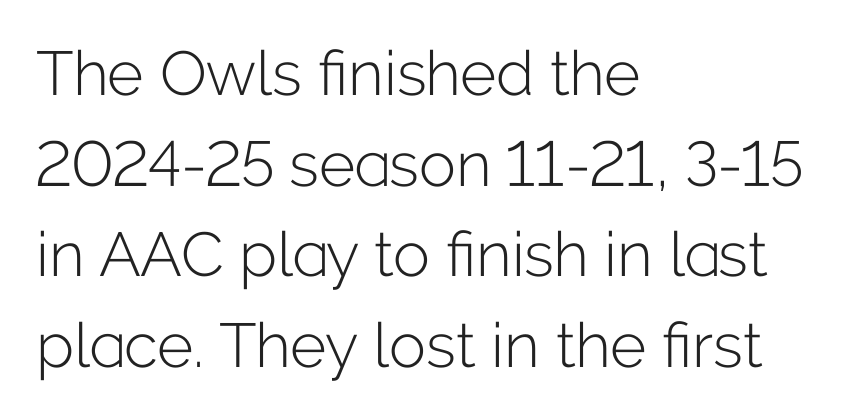
{"serif": "no", "italic": "no", "bold": "no", "weight": "light", "width": "normal", "stroke_contrast": "low", "x_height": "medium", "monospaced": "no", "underline": "no", "align": "left", "line_spacing": "normal", "line_spacing_ratio": 1.46, "letter_spacing": "normal", "letter_spacing_em": 0.0, "glyph_px": 62}
